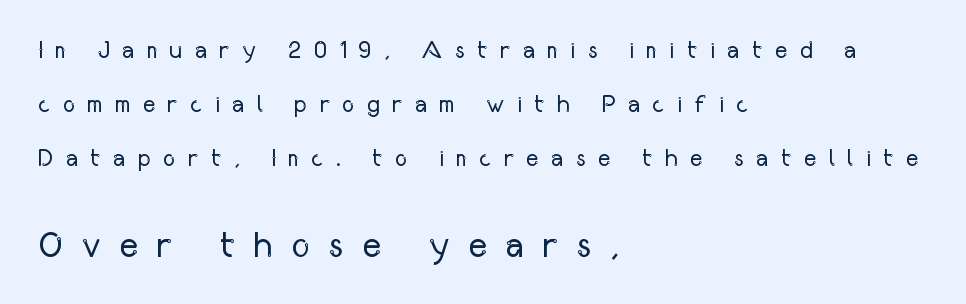
{"serif": "no", "italic": "no", "bold": "no", "weight": "regular", "width": "condensed", "stroke_contrast": "low", "x_height": "medium", "monospaced": "no", "underline": "no", "align": "left", "line_spacing": "loose", "line_spacing_ratio": 2.24, "letter_spacing": "wide", "letter_spacing_em": 0.5, "larger_block": "second", "size_ratio": 1.5, "glyph_px": 36}
